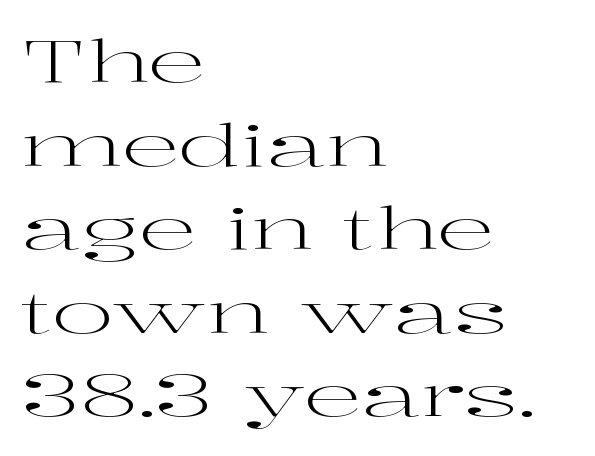
Glance below the letters and you will spot only blank space. The characters display serif detailing at their extremities. How would I describe the line gaps? Plain and ordinary. Glyph-to-glyph distance matches everyday printed text.
